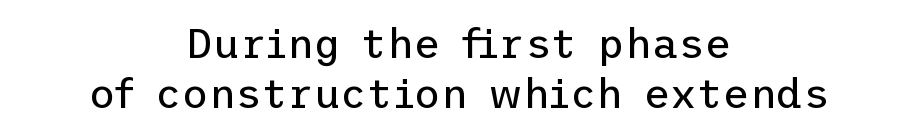
Q: Is the text bold? A: No.
Q: Is the text italic (slanted)? A: No, it is upright.
Q: Is the typeface a serif or a sans-serif typeface? A: Sans-serif.
Q: Is the text underlined? A: No.
Q: How is the paragraph aligned? A: Centered.
Q: Is the spacing between letters normal or unusually wide? A: Normal.
Q: Width (condensed, normal, or wide)? A: Normal.
Q: Stroke contrast? A: Low.
Q: x-height? A: Medium.
